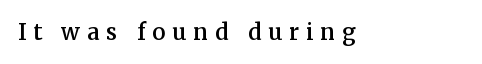
Q: Is the text bold? A: Semi-bold.
Q: Is the text italic (slanted)? A: No, it is upright.
Q: Is the text underlined? A: No.
Q: Is the spacing between letters normal or unusually wide? A: Unusually wide.
